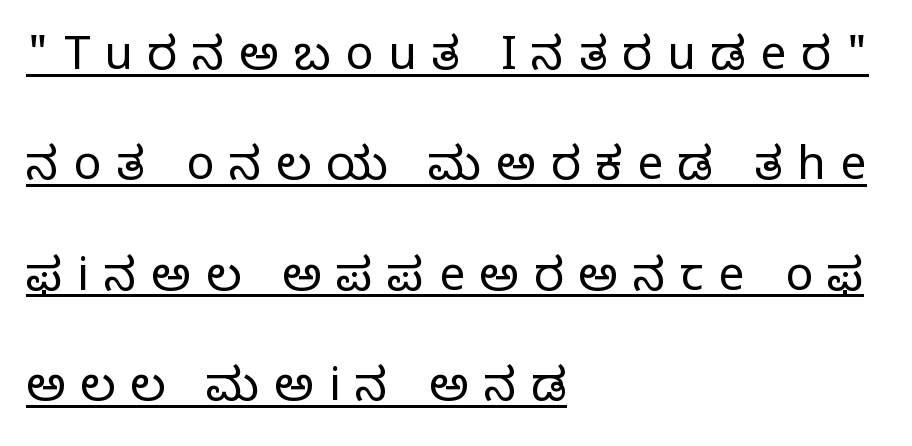
The rendering shows small feet on the letterforms — a serif design. Horizontal bands of white between lines are thick stripes. Varying glyph widths throughout — classic text-font behaviour. These lines stack with their left ends in a neat column.
